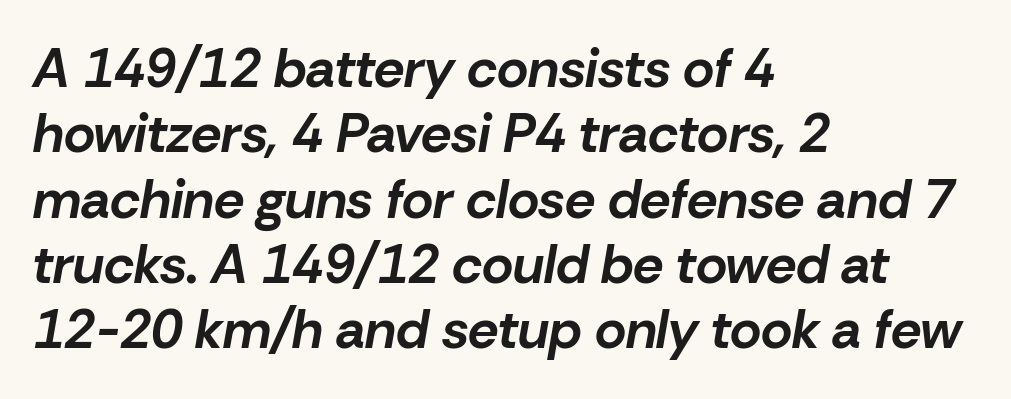
Each letter keeps its own natural width here, so spacing adapts to shape. When letters slant like this, we call the style italic. Nothing unusual about the tracking: characters are spaced as the font intends. Set as a true bold cut, around the 700 mark. Notice how the passage keeps a crisp vertical edge on the left only.
